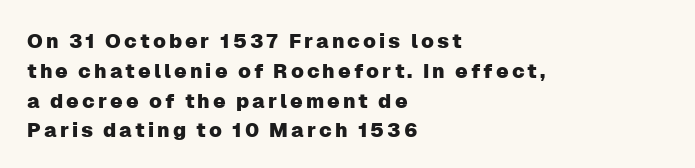
Q: Is the text italic (slanted)? A: No, it is upright.
Q: Is the text underlined? A: No.
Q: How is the paragraph aligned? A: Left-aligned.
Q: Is the spacing between lines tight, normal or loose? A: Normal.
